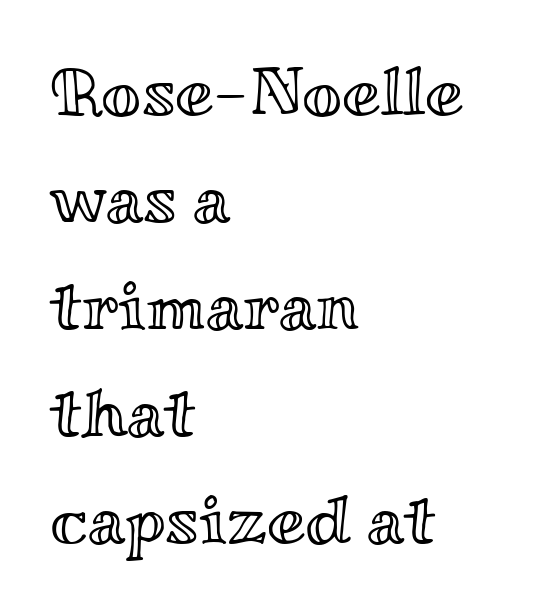
Q: Is the text italic (slanted)? A: No, it is upright.
Q: Is the text underlined? A: No.
Q: How is the paragraph aligned? A: Left-aligned.
Q: Is the spacing between letters normal or unusually wide? A: Normal.
Q: Is the spacing between lines tight, normal or loose? A: Normal.
Q: Width (condensed, normal, or wide)? A: Wide.
Q: x-height? A: Small.
Q: Monospaced? A: No.
